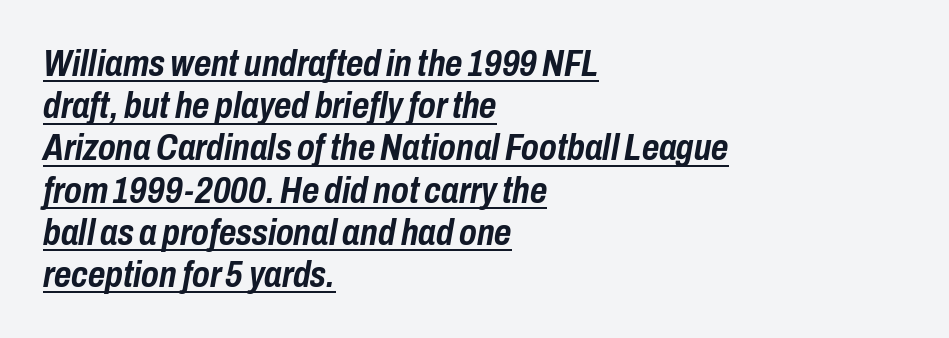
{"italic": "yes", "lean": "right", "slant_degrees": 10, "bold": "yes", "weight": "semibold", "width": "condensed", "stroke_contrast": "low", "x_height": "medium", "monospaced": "no", "underline": "yes", "align": "left", "line_spacing": "tight", "line_spacing_ratio": 1.14, "letter_spacing": "normal", "letter_spacing_em": 0.0, "glyph_px": 37}
